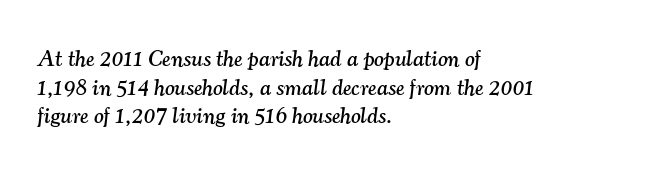
The image shows 23 px text type, italic (leaning right); set left-aligned, line spacing 1.24x, normal letter spacing, not underlined.
